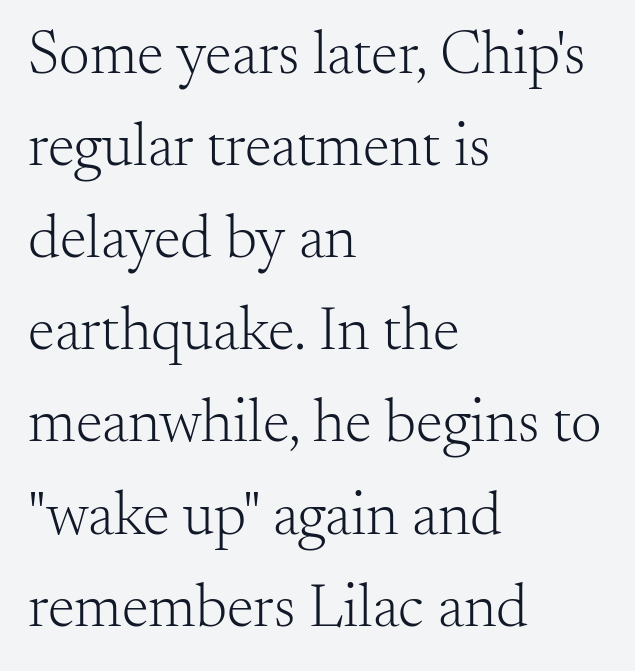
{"serif": "yes", "italic": "no", "bold": "no", "weight": "light", "width": "normal", "stroke_contrast": "medium", "x_height": "small", "monospaced": "no", "underline": "no", "align": "left", "line_spacing": "normal", "line_spacing_ratio": 1.51, "letter_spacing": "normal", "letter_spacing_em": 0.0, "glyph_px": 61}
